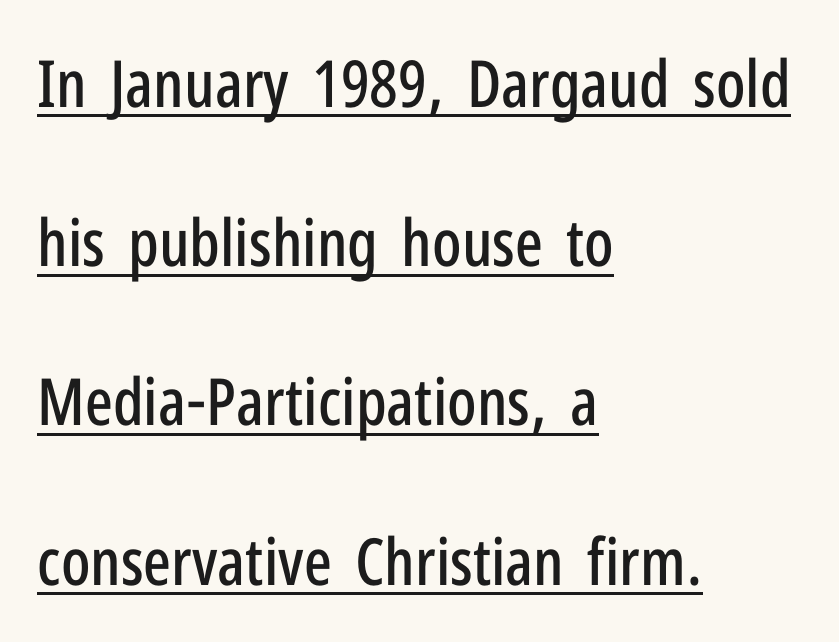
Q: Is the text italic (slanted)? A: No, it is upright.
Q: Is the typeface a serif or a sans-serif typeface? A: Sans-serif.
Q: Is the text underlined? A: Yes.
Q: How is the paragraph aligned? A: Left-aligned.
Q: Is the spacing between letters normal or unusually wide? A: Normal.
Q: Is the spacing between lines tight, normal or loose? A: Loose.
Q: Width (condensed, normal, or wide)? A: Condensed.
Q: Stroke contrast? A: Low.
Q: x-height? A: Medium.
Q: Monospaced? A: No.
